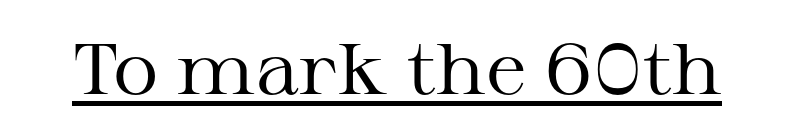
Looks like regular typesetting: each glyph gets only the width it needs. Standard letterfit; no display-style spreading of the glyphs. Is there any slant? The stems are plumb. Each stroke keeps to a modest, everyday thickness or less. A continuous stroke trails under the words, as in a hyperlink. Are there feet on the stems? There are — it's a serif.
